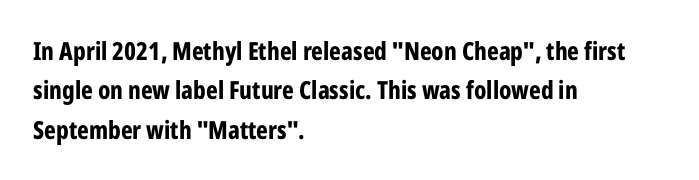
The image shows 25 px bold type, upright; set left-aligned, normal line spacing (1.58x), normal letter spacing, not underlined.
